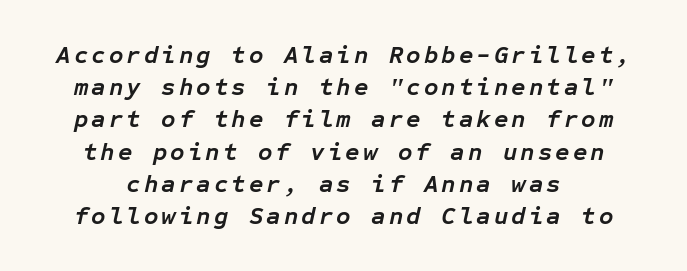
The image shows 25 px bold type, italic (leaning right); set normal line spacing (1.29x), not underlined.
